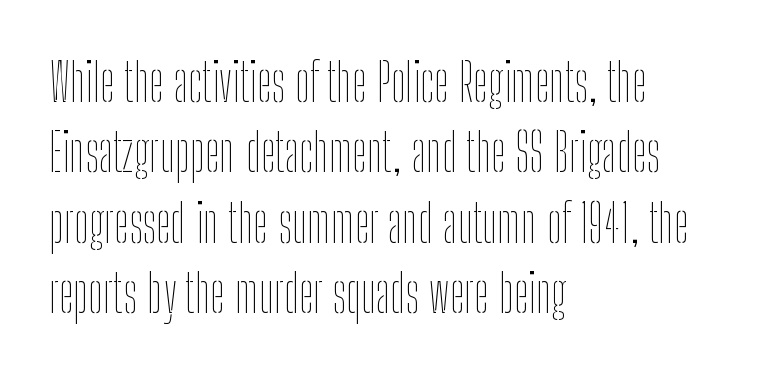
The image shows 53 px thin, condensed type, upright; set left-aligned, normal line spacing (1.33x), normal letter spacing, not underlined; low stroke contrast and a medium x-height.
